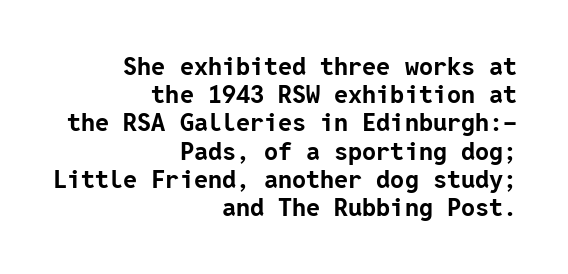
Typesetter's note: full bold, strokes at maximum text heaviness. Caption: standard tracking, unaltered. Cramped leading. Horizontal alignment here is rightward, an uncommon choice for prose.
